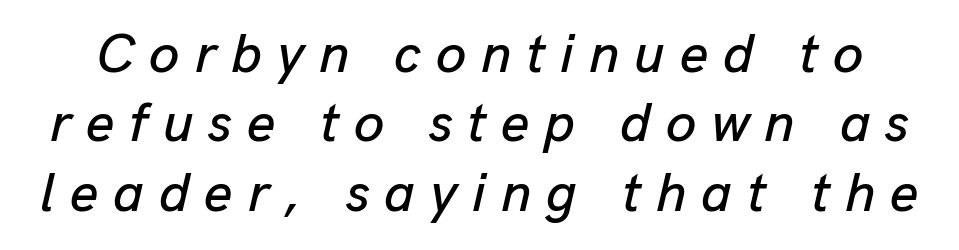
{"italic": "yes", "lean": "right", "slant_degrees": 13, "width": "normal", "stroke_contrast": "low", "x_height": "medium", "monospaced": "no", "underline": "no", "line_spacing": "normal", "line_spacing_ratio": 1.26, "letter_spacing": "wide", "letter_spacing_em": 0.27, "glyph_px": 55}
